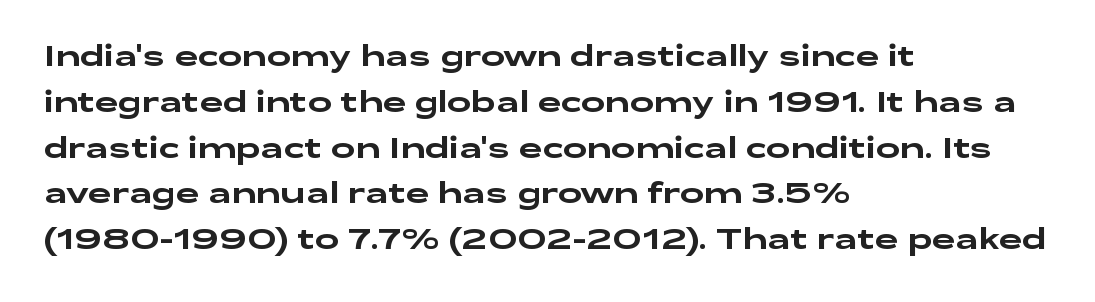
The image shows 29 px wide sans-serif type, upright; set left-aligned, normal line spacing (1.58x), normal letter spacing, not underlined; low stroke contrast and a medium x-height.
